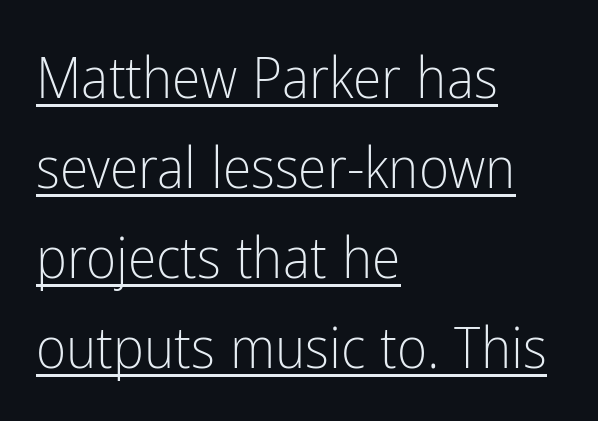
{"serif": "no", "italic": "no", "bold": "no", "weight": "light", "width": "condensed", "stroke_contrast": "low", "x_height": "medium", "monospaced": "no", "underline": "yes", "align": "left", "line_spacing": "normal", "line_spacing_ratio": 1.55, "letter_spacing": "normal", "letter_spacing_em": 0.0, "glyph_px": 58}
